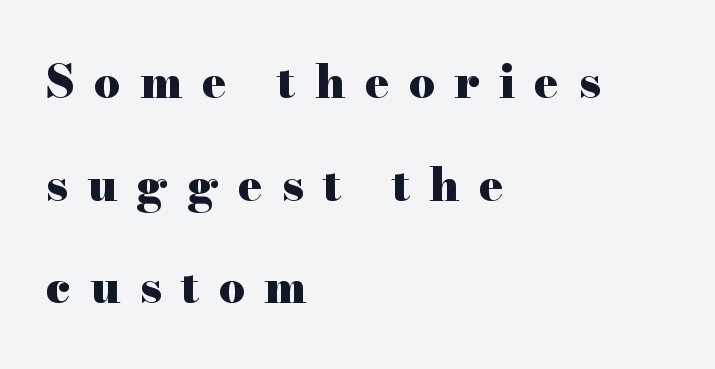
{"serif": "yes", "italic": "no", "bold": "yes", "weight": "heavy", "width": "wide", "stroke_contrast": "high", "x_height": "small", "monospaced": "no", "underline": "no", "align": "left", "line_spacing": "loose", "line_spacing_ratio": 2.23, "letter_spacing": "wide", "letter_spacing_em": 0.42, "glyph_px": 46}
